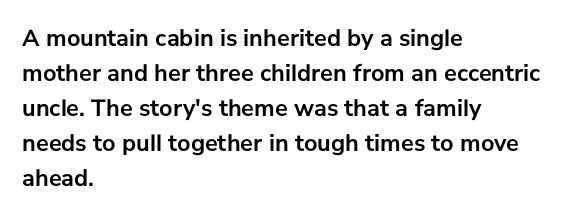
Q: Is the text bold? A: Yes.
Q: Is the text italic (slanted)? A: No, it is upright.
Q: Is the text underlined? A: No.
Q: How is the paragraph aligned? A: Left-aligned.
Q: Is the spacing between letters normal or unusually wide? A: Normal.
Q: Is the spacing between lines tight, normal or loose? A: Normal.
